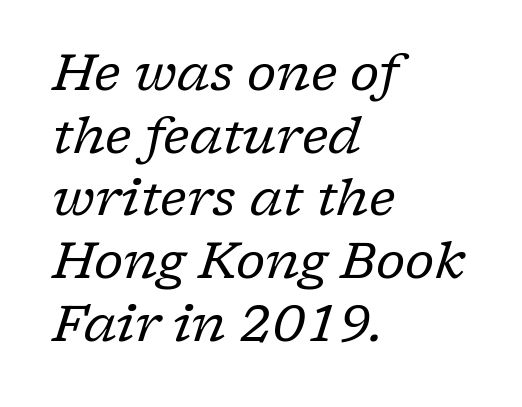
The image shows 51 px regular-weight serif type, italic (leaning right); set left-aligned, line spacing 1.23x, normal letter spacing, not underlined; low stroke contrast and a medium x-height.
